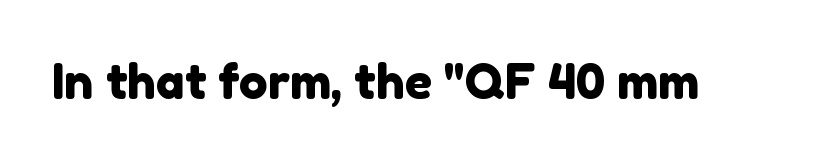
Clear beneath every line of the passage. Character widths vary here, with narrow letters taking less room than wide ones. Does extra space separate the letters? No, they use regular spacing. Classification — sans serif.
